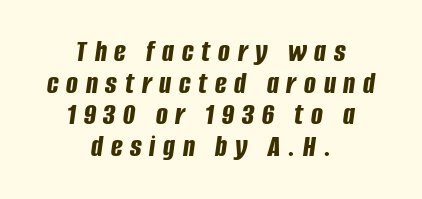
Q: Is the text bold? A: Yes.
Q: Is the text italic (slanted)? A: Yes, it leans right by about 8 degrees.
Q: Is the text underlined? A: No.
Q: How is the paragraph aligned? A: Centered.
Q: Is the spacing between letters normal or unusually wide? A: Unusually wide.
Q: Is the spacing between lines tight, normal or loose? A: Tight.
Q: Width (condensed, normal, or wide)? A: Condensed.
Q: Stroke contrast? A: Low.
Q: x-height? A: Large.
Q: Monospaced? A: No.
